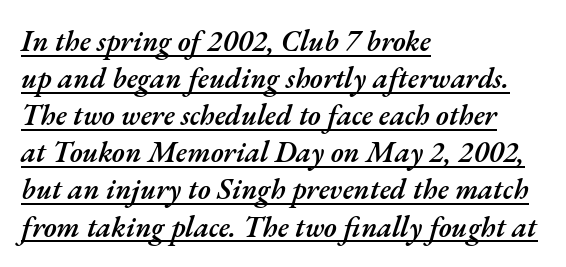
Each letter keeps its own natural width here, so spacing adapts to shape. The passage shown leans; its letterforms are oblique. Decoration check: the copy is underlined. Is there much room between lines? A standard amount, neither cramped nor airy. What stands out about the letter spacing? Nothing — it is the standard amount.
